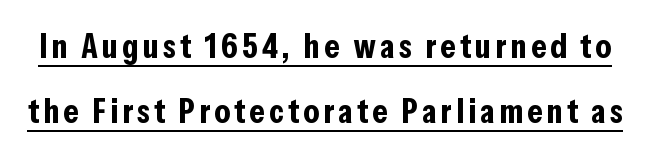
{"serif": "no", "italic": "no", "bold": "yes", "weight": "bold", "width": "condensed", "stroke_contrast": "low", "x_height": "medium", "monospaced": "no", "underline": "yes", "line_spacing_ratio": 1.86, "glyph_px": 35}
